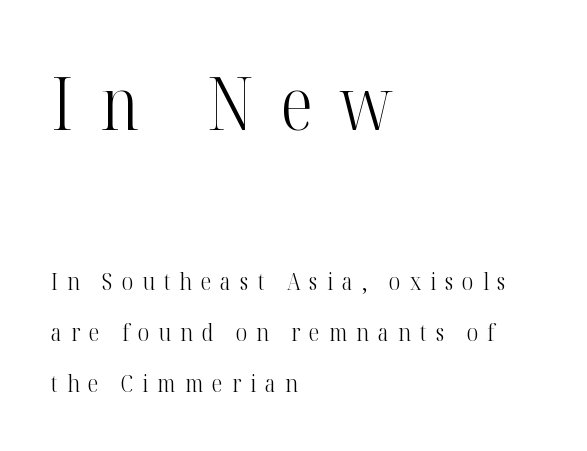
The image shows 73 px light, condensed serif type, upright; set left-aligned, loose line spacing (2.12x), unusually wide letter spacing (+0.37 em), not underlined; the first (top) block is 3.04x larger; high stroke contrast and a medium x-height.
